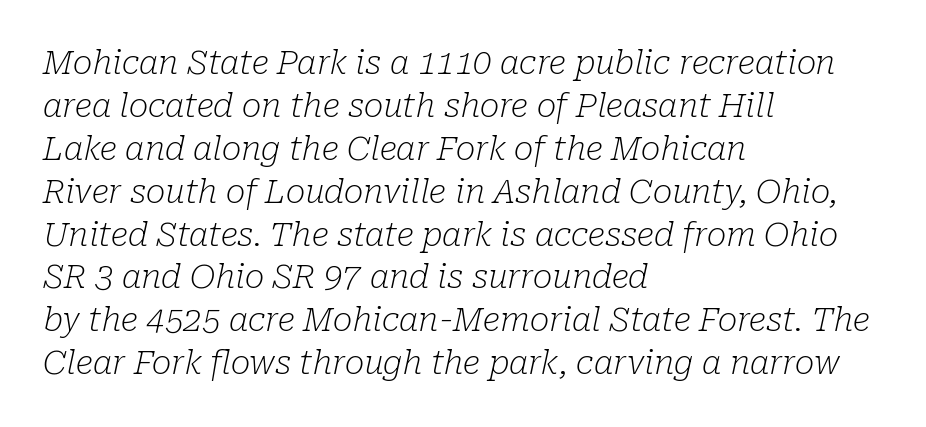
The image shows 33 px light serif type, italic (leaning right); set left-aligned, normal line spacing (1.3x), normal letter spacing, not underlined; low stroke contrast and a medium x-height.
